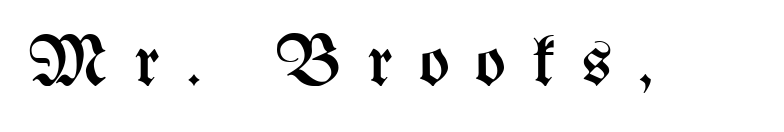
This sample has the flowing, uneven cadence of proportional lettering. No chunkiness to these letters — they're not bold. Honestly, the letter spacing is so wide it's the main thing you notice. Upright lettering throughout. Has an underline been added? It has not.
